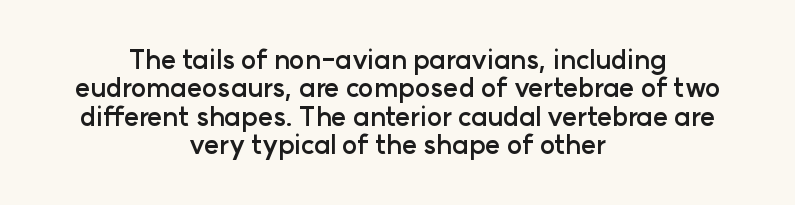
{"italic": "no", "bold": "yes", "underline": "no", "align": "center", "line_spacing": "tight", "line_spacing_ratio": 1.09, "letter_spacing": "normal", "letter_spacing_em": 0.0, "glyph_px": 26}
